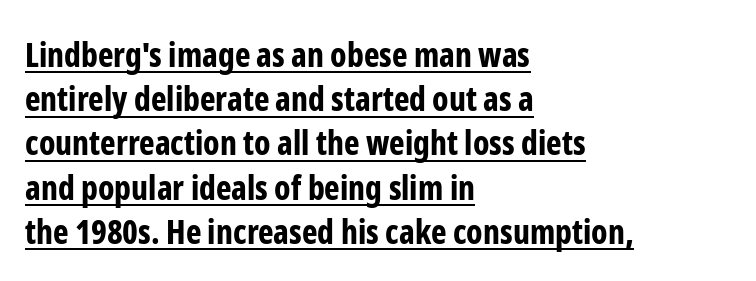
{"serif": "no", "italic": "no", "bold": "yes", "weight": "bold", "width": "condensed", "stroke_contrast": "low", "x_height": "medium", "monospaced": "no", "underline": "yes", "align": "left", "line_spacing": "normal", "line_spacing_ratio": 1.34, "letter_spacing": "normal", "letter_spacing_em": 0.0, "glyph_px": 33}
